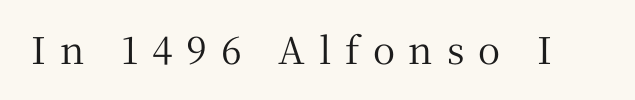
The image shows 37 px serif type, upright; set unusually wide letter spacing (+0.37 em), not underlined; medium stroke contrast and a medium x-height.
